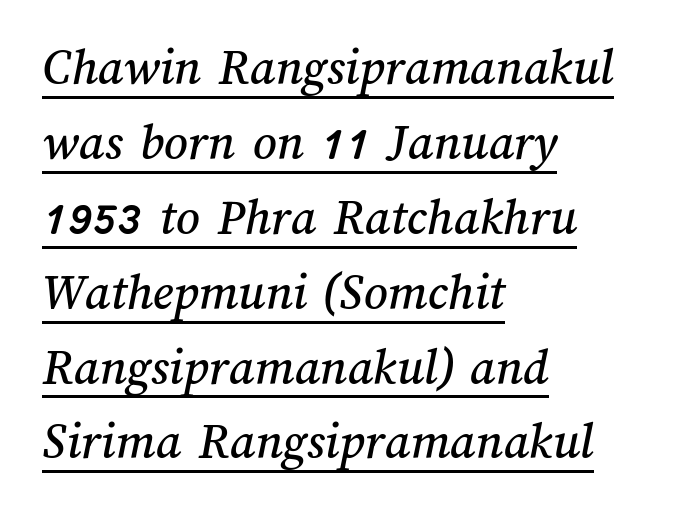
Q: Is the text underlined? A: Yes.
Q: How is the paragraph aligned? A: Left-aligned.
Q: Is the spacing between letters normal or unusually wide? A: Normal.
Q: Is the spacing between lines tight, normal or loose? A: Normal.
Q: Width (condensed, normal, or wide)? A: Normal.
Q: Stroke contrast? A: Medium.
Q: x-height? A: Medium.
Q: Monospaced? A: No.
